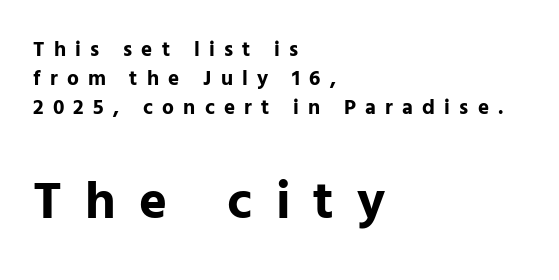
The image shows 53 px bold sans-serif type, upright; set left-aligned, normal line spacing (1.37x), unusually wide letter spacing (+0.44 em), not underlined; the second (bottom) block is 2.52x larger; low stroke contrast and a medium x-height.
